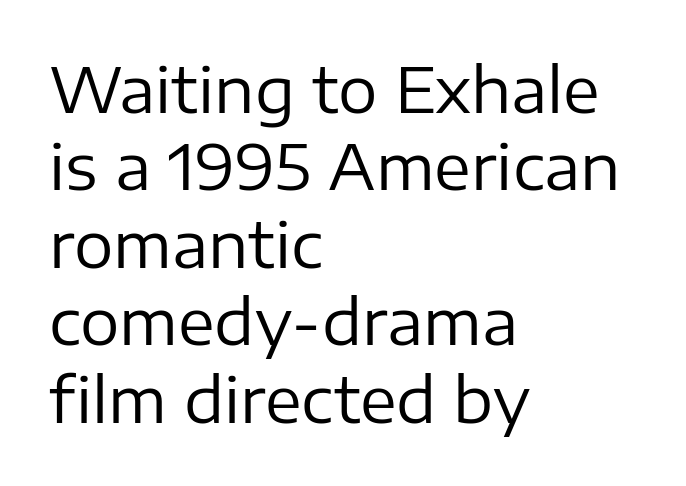
{"serif": "no", "italic": "no", "bold": "no", "weight": "regular", "width": "normal", "stroke_contrast": "low", "x_height": "medium", "monospaced": "no", "underline": "no", "align": "left", "line_spacing": "normal", "line_spacing_ratio": 1.25, "letter_spacing": "normal", "letter_spacing_em": 0.0, "glyph_px": 62}
